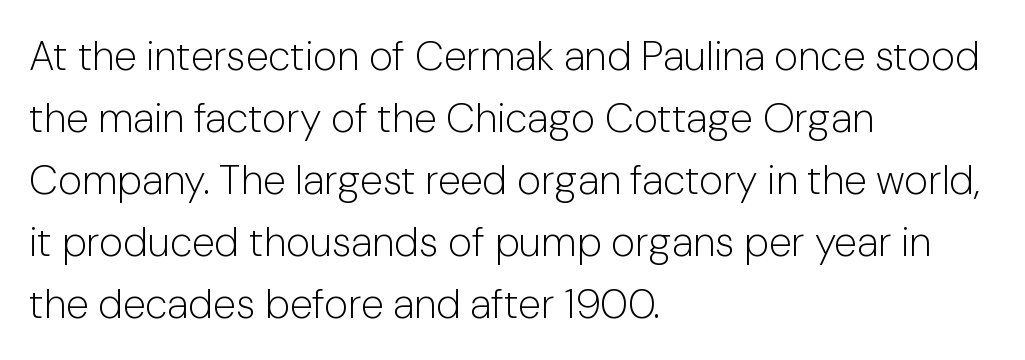
The image shows 41 px light sans-serif type, upright; set left-aligned, normal line spacing (1.51x), normal letter spacing, not underlined; low stroke contrast and a medium x-height.
